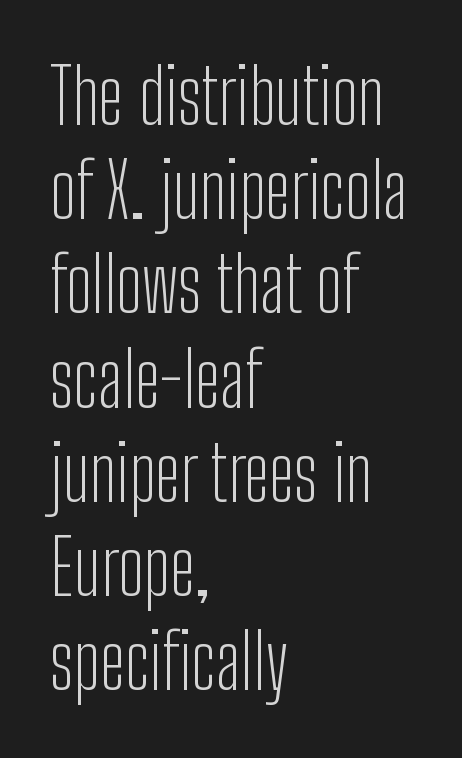
The image shows 76 px light, condensed sans-serif type, upright; set left-aligned, line spacing 1.24x, normal letter spacing, not underlined; low stroke contrast and a medium x-height.
